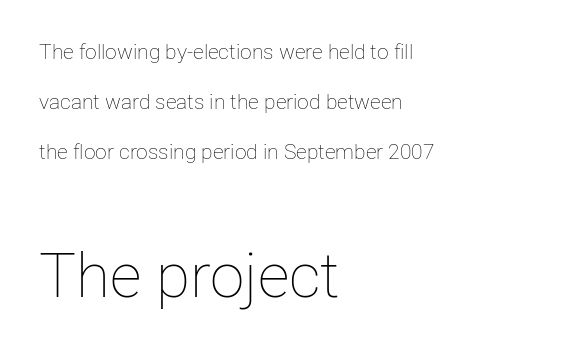
Q: Is the text bold? A: No.
Q: Is the text italic (slanted)? A: No, it is upright.
Q: Is the text underlined? A: No.
Q: How is the paragraph aligned? A: Left-aligned.
Q: Is the spacing between letters normal or unusually wide? A: Normal.
Q: Is the spacing between lines tight, normal or loose? A: Loose.
Q: Which block of text is set in a larger size, the first (top) or the second (bottom)? A: The second (bottom) one.
Q: Width (condensed, normal, or wide)? A: Normal.
Q: Stroke contrast? A: Low.
Q: x-height? A: Medium.
Q: Monospaced? A: No.
